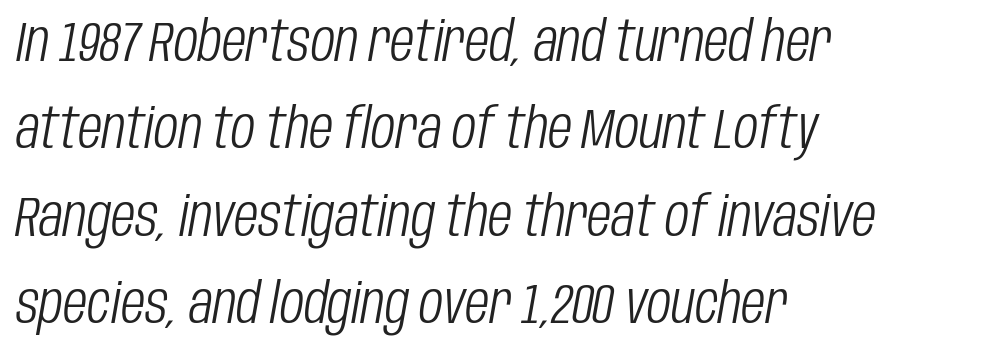
Typeset ragged right — the left edge is the straight one. Style check: oblique. This sample keeps an unexceptional amount of space between lines. Looks like regular typesetting: each glyph gets only the width it needs.
